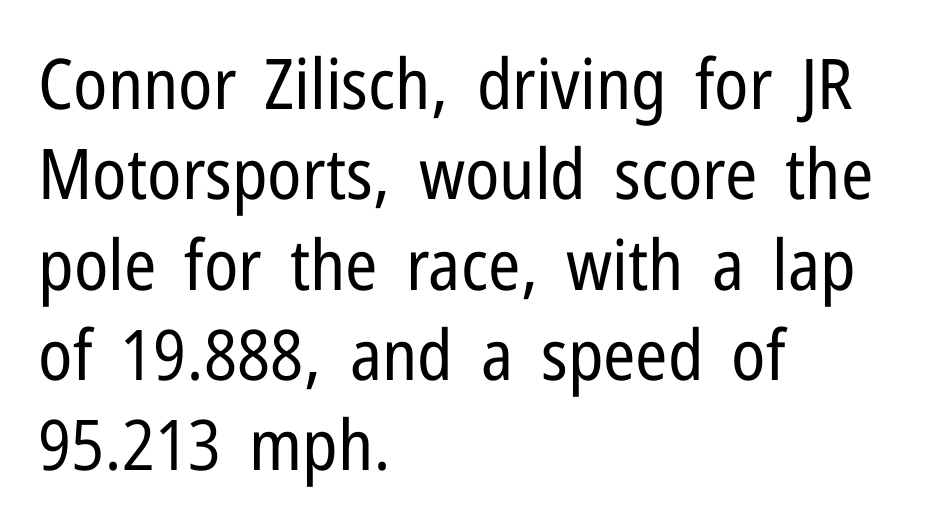
{"serif": "no", "italic": "no", "bold": "no", "weight": "regular", "width": "condensed", "stroke_contrast": "low", "x_height": "medium", "monospaced": "no", "underline": "no", "align": "left", "line_spacing": "normal", "line_spacing_ratio": 1.29, "letter_spacing": "normal", "letter_spacing_em": 0.0, "glyph_px": 70}
